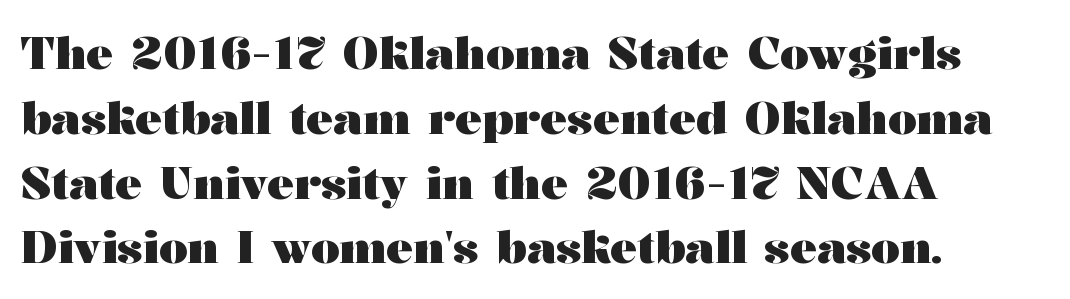
{"serif": "yes", "italic": "no", "bold": "yes", "weight": "heavy", "width": "wide", "stroke_contrast": "medium", "x_height": "medium", "monospaced": "no", "underline": "no", "align": "left", "line_spacing": "normal", "line_spacing_ratio": 1.44, "letter_spacing": "normal", "letter_spacing_em": 0.0, "glyph_px": 45}
